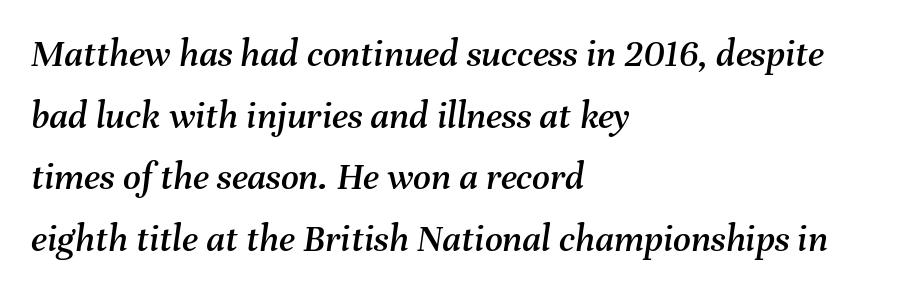
{"italic": "yes", "lean": "right", "slant_degrees": 8, "width": "normal", "stroke_contrast": "medium", "x_height": "medium", "monospaced": "no", "underline": "no", "align": "left", "line_spacing": "normal", "line_spacing_ratio": 1.58, "letter_spacing": "normal", "letter_spacing_em": 0.0, "glyph_px": 39}
